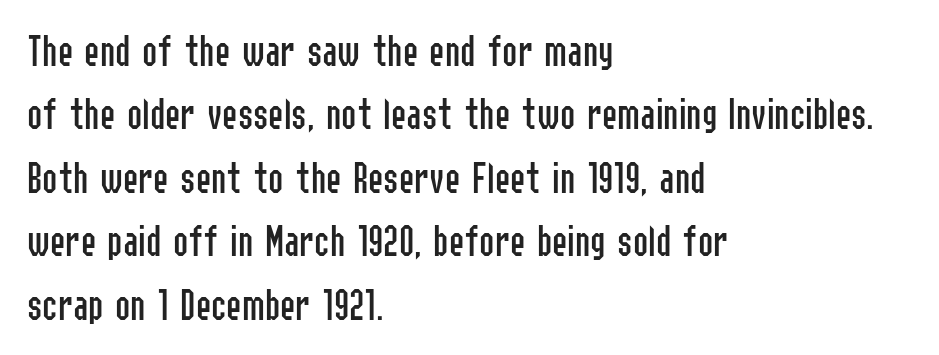
Q: Is the text bold? A: No.
Q: Is the text italic (slanted)? A: No, it is upright.
Q: Is the typeface a serif or a sans-serif typeface? A: Sans-serif.
Q: Is the text underlined? A: No.
Q: How is the paragraph aligned? A: Left-aligned.
Q: Is the spacing between letters normal or unusually wide? A: Normal.
Q: Is the spacing between lines tight, normal or loose? A: Normal.
Q: Width (condensed, normal, or wide)? A: Condensed.
Q: Stroke contrast? A: Low.
Q: x-height? A: Medium.
Q: Monospaced? A: No.
